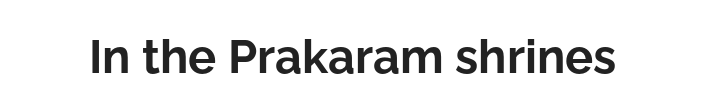
Q: Is the text bold? A: Yes.
Q: Is the text italic (slanted)? A: No, it is upright.
Q: Is the typeface a serif or a sans-serif typeface? A: Sans-serif.
Q: Is the text underlined? A: No.
Q: Is the spacing between letters normal or unusually wide? A: Normal.
Q: Width (condensed, normal, or wide)? A: Normal.
Q: Stroke contrast? A: Low.
Q: x-height? A: Medium.
Q: Monospaced? A: No.
